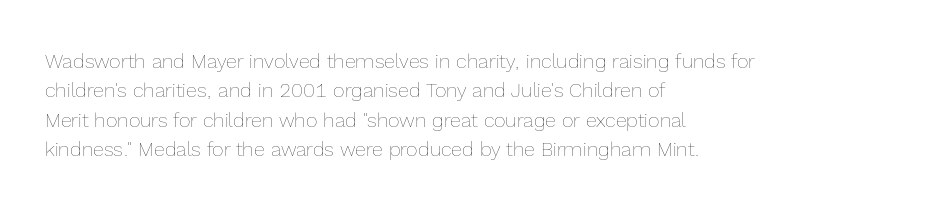
The image shows 20 px text type, upright; set left-aligned, normal line spacing (1.47x), normal letter spacing, not underlined.
